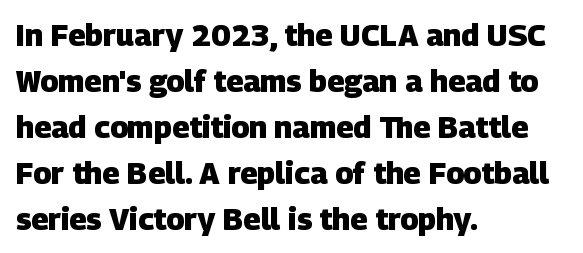
{"serif": "no", "bold": "yes", "weight": "heavy", "width": "normal", "stroke_contrast": "low", "x_height": "large", "monospaced": "no", "underline": "no", "align": "left", "line_spacing": "normal", "line_spacing_ratio": 1.53, "letter_spacing": "normal", "letter_spacing_em": 0.0, "glyph_px": 30}
